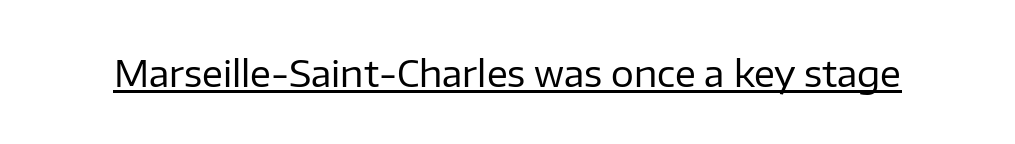
{"serif": "no", "italic": "no", "bold": "no", "weight": "regular", "width": "normal", "stroke_contrast": "low", "x_height": "medium", "monospaced": "no", "underline": "yes", "letter_spacing": "normal", "letter_spacing_em": 0.0, "glyph_px": 36}
